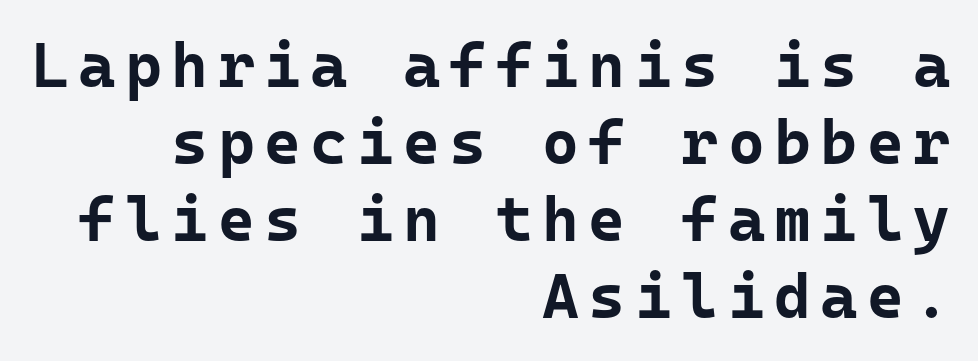
Q: Is the text bold? A: Yes.
Q: Is the text italic (slanted)? A: No, it is upright.
Q: Is the typeface a serif or a sans-serif typeface? A: Sans-serif.
Q: Is the text underlined? A: No.
Q: How is the paragraph aligned? A: Right-aligned.
Q: Width (condensed, normal, or wide)? A: Normal.
Q: Stroke contrast? A: Low.
Q: x-height? A: Medium.
Q: Monospaced? A: Yes.
